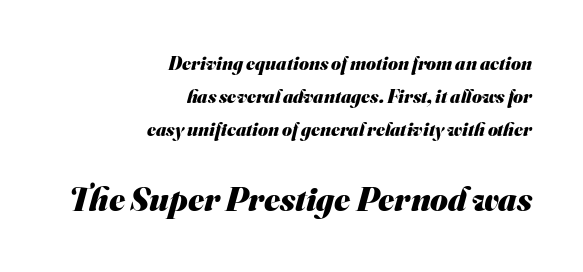
The image shows 34 px heavy sans-serif type; set right-aligned, line spacing 1.74x, normal letter spacing, not underlined; the second (bottom) block is 1.79x larger; medium stroke contrast and a small x-height.
